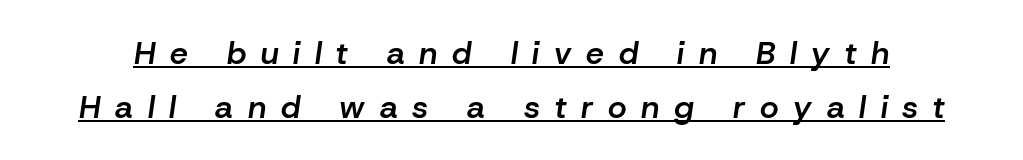
Notice how the stems are inclined rather than vertical — that's the hallmark of italics. A baseline rule has been typeset under these characters. Varying glyph widths throughout — classic text-font behaviour. Summary of vertical rhythm: regular, with standard interline spacing. Strokes here are thickened, but only to semibold level.
